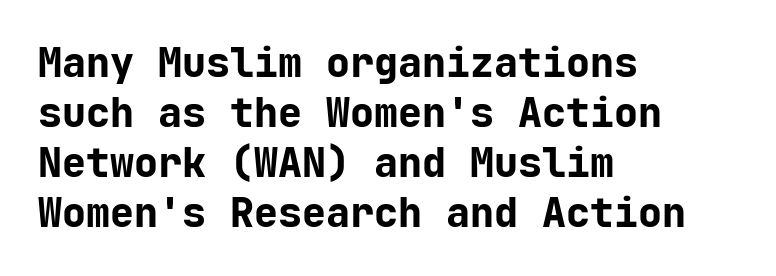
{"serif": "no", "italic": "no", "bold": "yes", "weight": "bold", "width": "normal", "stroke_contrast": "low", "x_height": "medium", "monospaced": "yes", "underline": "no", "align": "left", "line_spacing": "normal", "line_spacing_ratio": 1.25, "letter_spacing": "normal", "letter_spacing_em": 0.0, "glyph_px": 40}
